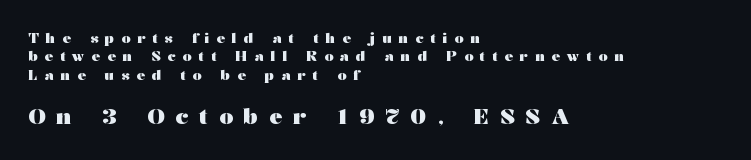
The image shows 22 px bold type, upright; set left-aligned, normal line spacing (1.32x), unusually wide letter spacing (+0.49 em), not underlined; the second (bottom) block is 1.57x larger.
